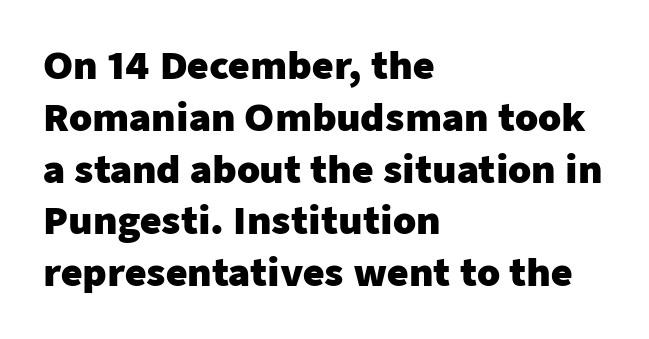
Leading matches the norm, producing a regular column. You can tell from the bare stems that sans-serif type was used. The passage shown is typed in a proportional face where columns would drift. Characters follow at the spacing the type designer built in. Horizontally, the lines are justified to the leading edge only. The typography opts for an upright posture over an oblique one.
